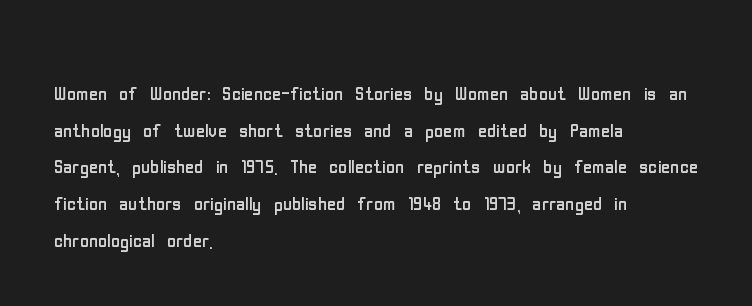
{"italic": "no", "bold": "no", "underline": "no", "align": "left", "line_spacing": "normal", "line_spacing_ratio": 1.47, "letter_spacing": "normal", "letter_spacing_em": 0.0, "glyph_px": 25}
